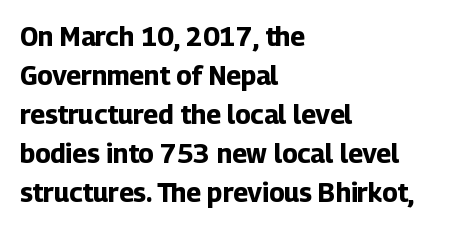
{"italic": "no", "bold": "yes", "underline": "no", "align": "left", "line_spacing": "normal", "line_spacing_ratio": 1.5, "letter_spacing": "normal", "letter_spacing_em": 0.0, "glyph_px": 26}
